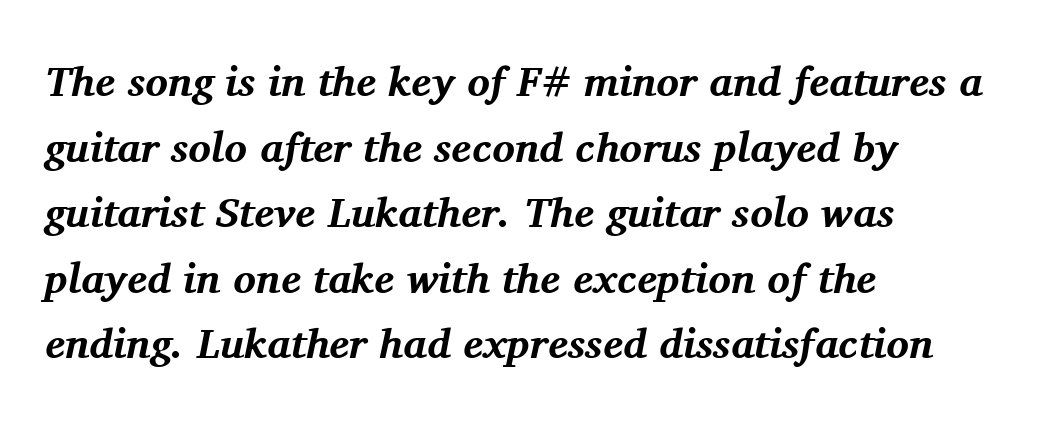
The image shows 42 px bold serif type, italic (leaning right); set left-aligned, normal line spacing (1.56x), normal letter spacing, not underlined; medium stroke contrast and a medium x-height.
